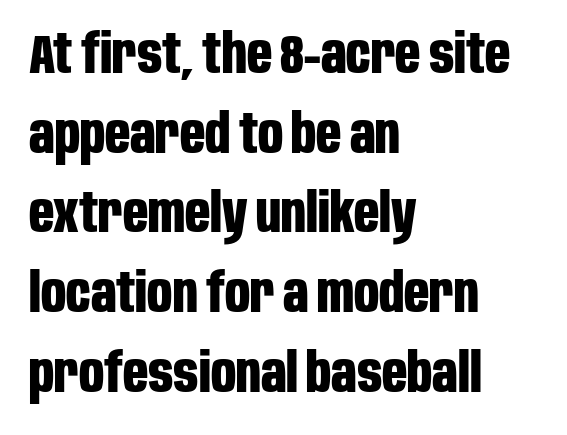
{"serif": "no", "italic": "no", "bold": "yes", "weight": "bold", "width": "condensed", "stroke_contrast": "low", "x_height": "large", "monospaced": "no", "underline": "no", "align": "left", "line_spacing": "normal", "line_spacing_ratio": 1.45, "letter_spacing": "normal", "letter_spacing_em": 0.0, "glyph_px": 55}
